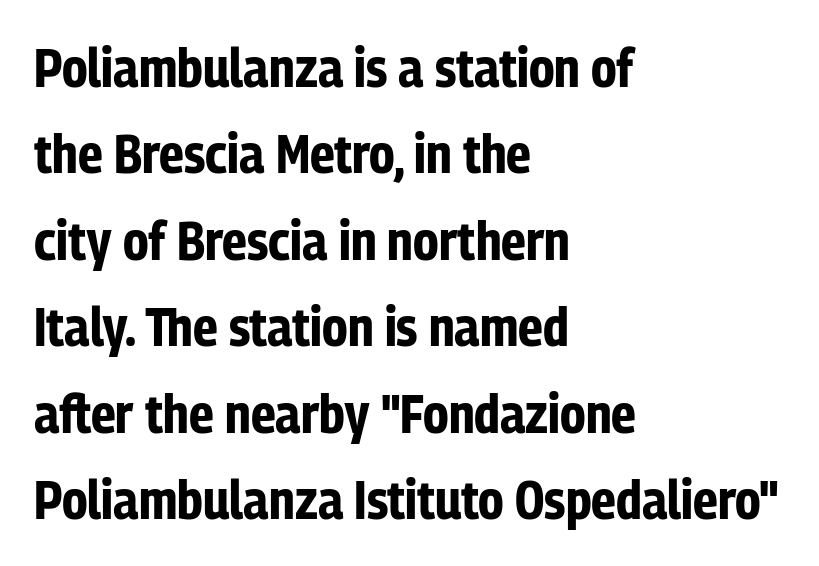
{"serif": "no", "italic": "no", "bold": "yes", "weight": "bold", "width": "condensed", "stroke_contrast": "low", "x_height": "medium", "monospaced": "no", "underline": "no", "align": "left", "line_spacing": "normal", "line_spacing_ratio": 1.6, "letter_spacing": "normal", "letter_spacing_em": 0.0, "glyph_px": 54}
